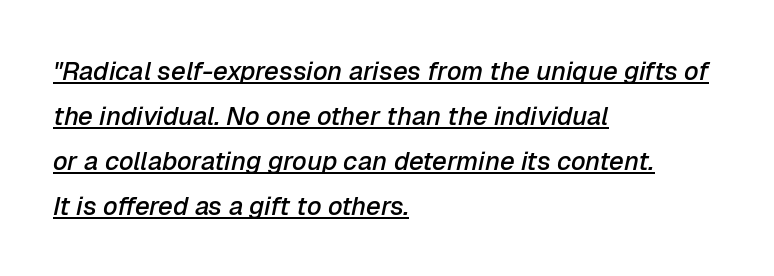
The image shows 26 px text type, italic (leaning right); set left-aligned, line spacing 1.73x, normal letter spacing, underlined.
